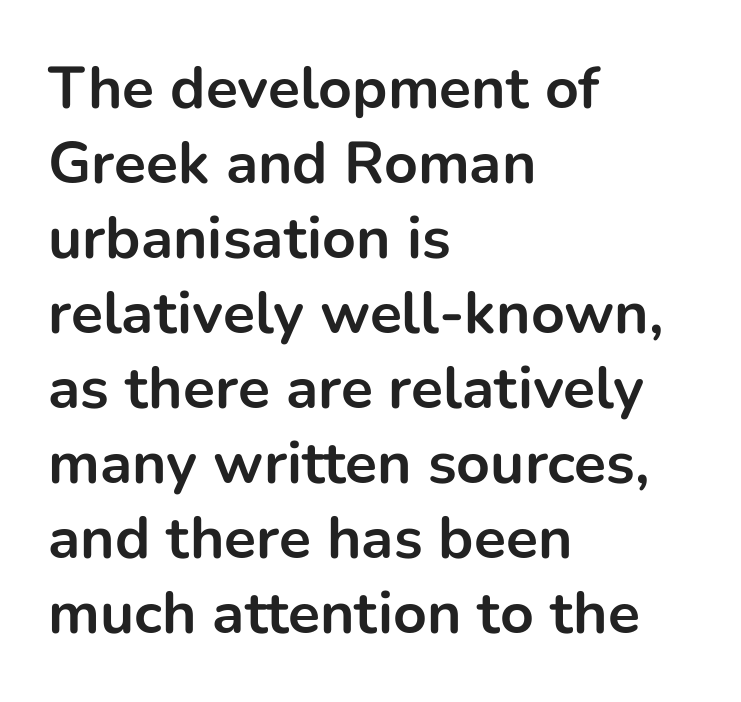
The image shows 59 px bold sans-serif type, upright; set left-aligned, normal line spacing (1.27x), normal letter spacing, not underlined; low stroke contrast and a medium x-height.
